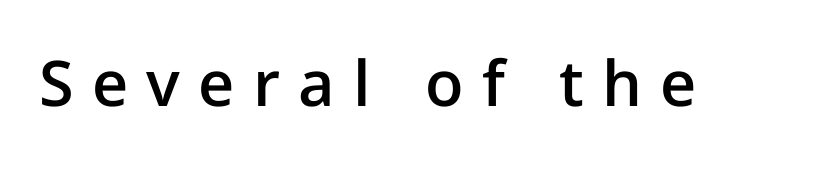
The image shows 63 px semibold sans-serif type, upright; set unusually wide letter spacing (+0.29 em), not underlined; low stroke contrast and a medium x-height.
